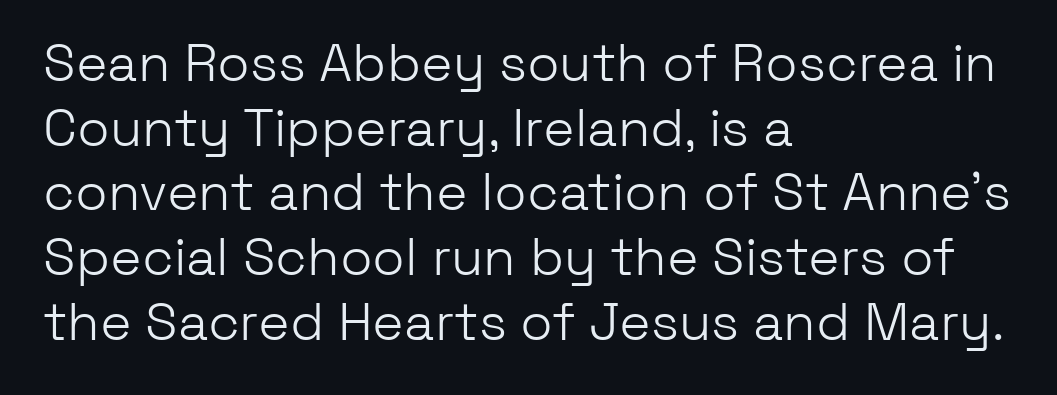
The image shows 53 px light sans-serif type, upright; set left-aligned, line spacing 1.22x, normal letter spacing, not underlined; low stroke contrast and a medium x-height.
